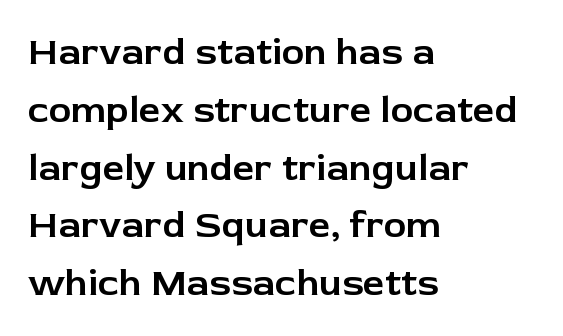
Q: Is the text italic (slanted)? A: No, it is upright.
Q: Is the typeface a serif or a sans-serif typeface? A: Sans-serif.
Q: Is the text underlined? A: No.
Q: How is the paragraph aligned? A: Left-aligned.
Q: Is the spacing between letters normal or unusually wide? A: Normal.
Q: Is the spacing between lines tight, normal or loose? A: Normal.
Q: Width (condensed, normal, or wide)? A: Normal.
Q: Stroke contrast? A: Low.
Q: x-height? A: Medium.
Q: Monospaced? A: No.
